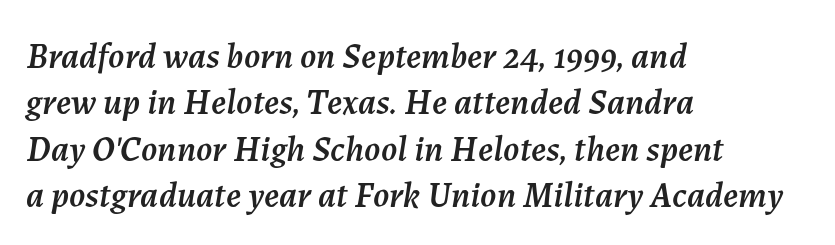
Q: Is the text italic (slanted)? A: Yes, it leans right by about 7 degrees.
Q: Is the text underlined? A: No.
Q: How is the paragraph aligned? A: Left-aligned.
Q: Is the spacing between letters normal or unusually wide? A: Normal.
Q: Is the spacing between lines tight, normal or loose? A: Normal.
Q: Width (condensed, normal, or wide)? A: Normal.
Q: Stroke contrast? A: Medium.
Q: x-height? A: Medium.
Q: Monospaced? A: No.
